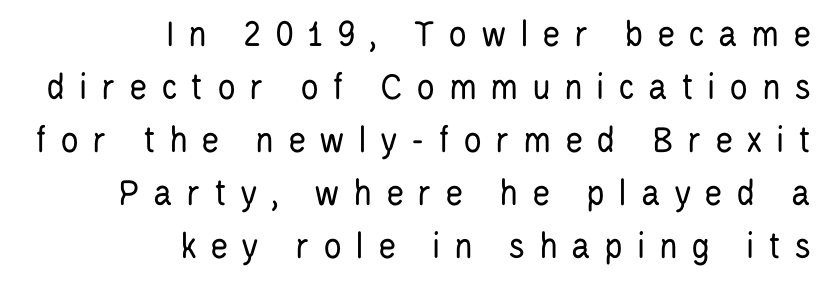
{"serif": "no", "italic": "no", "bold": "no", "weight": "regular", "width": "condensed", "stroke_contrast": "low", "x_height": "large", "monospaced": "no", "underline": "no", "align": "right", "line_spacing": "normal", "line_spacing_ratio": 1.36, "letter_spacing": "wide", "letter_spacing_em": 0.34, "glyph_px": 39}
